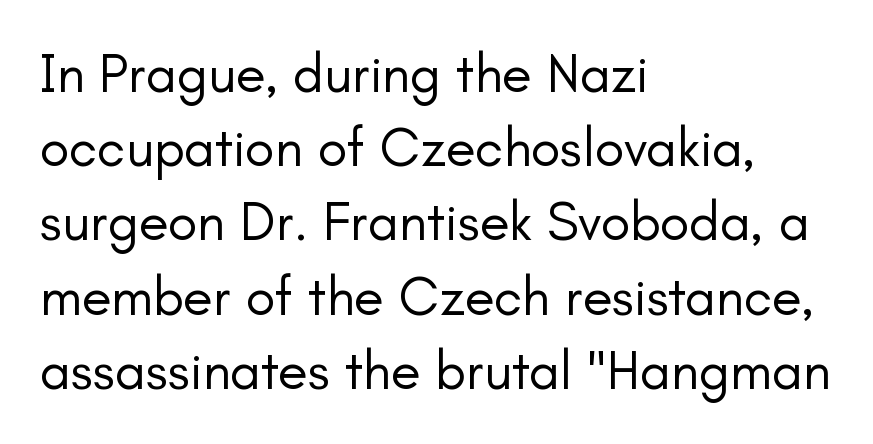
The image shows 55 px regular-weight sans-serif type, upright; set left-aligned, normal line spacing (1.35x), normal letter spacing, not underlined; low stroke contrast and a small x-height.
